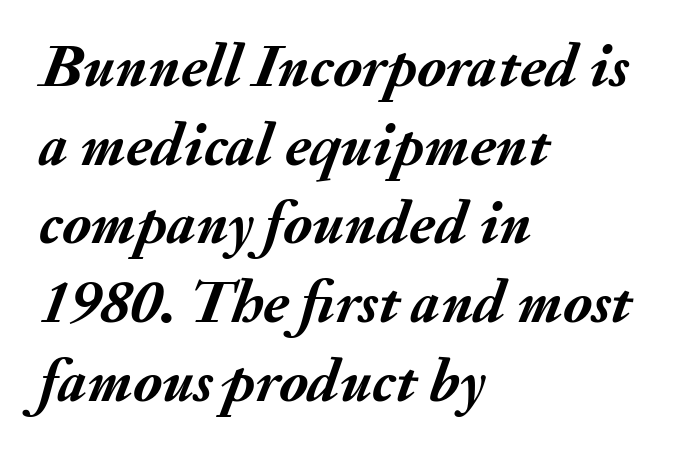
Line spacing here is normal. The face used here is proportionally spaced, like ordinary book or web type. The axis of the letterforms is tilted away from vertical. How heavy is the stroke? Heavy — this is a bold.
